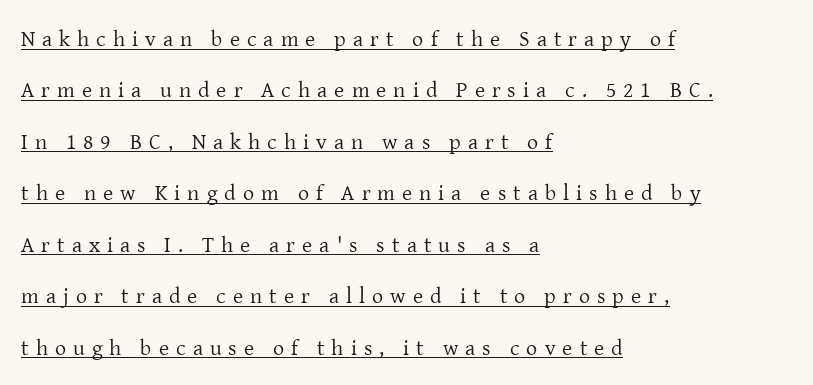
The rendering uses the underline text-decoration. Italic: no, the glyphs are upright roman. The vertical gap from one line to the next is large. Heft: none added — not bold. Tracking here is generous; glyphs stand well apart from one another.
